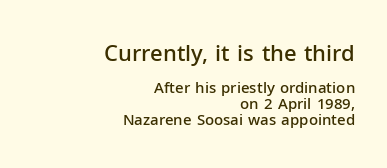
The specimen omits any rule beneath the text block's lines. On the weight axis this lands at semibold, roughly 600. Upright lettering throughout. The type is set solid horizontally, with unmodified tracking. This rendering uses right alignment, leaving the left contour irregular.
